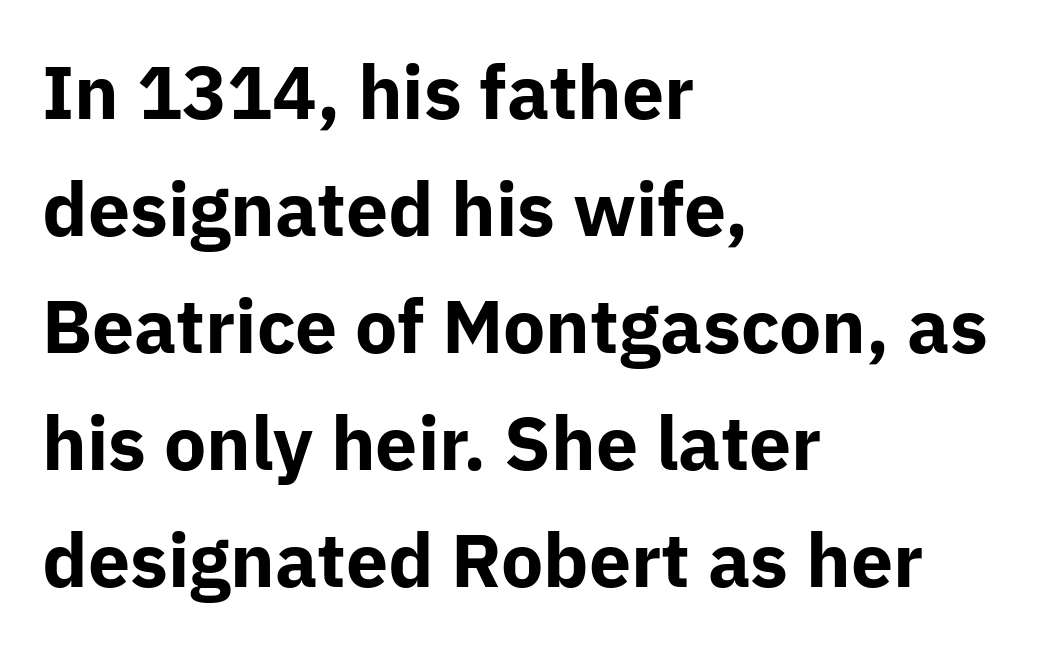
The image shows 75 px bold sans-serif type, upright; set left-aligned, normal line spacing (1.56x), normal letter spacing, not underlined; low stroke contrast and a medium x-height.
